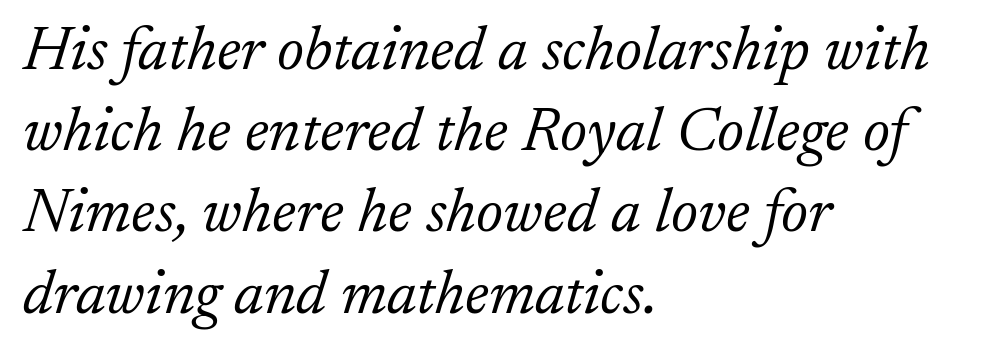
Q: Is the text bold? A: No.
Q: Is the text italic (slanted)? A: Yes, it leans right by about 17 degrees.
Q: Is the typeface a serif or a sans-serif typeface? A: Serif.
Q: Is the text underlined? A: No.
Q: How is the paragraph aligned? A: Left-aligned.
Q: Is the spacing between letters normal or unusually wide? A: Normal.
Q: Is the spacing between lines tight, normal or loose? A: Normal.
Q: Width (condensed, normal, or wide)? A: Normal.
Q: Stroke contrast? A: Low.
Q: x-height? A: Small.
Q: Monospaced? A: No.
